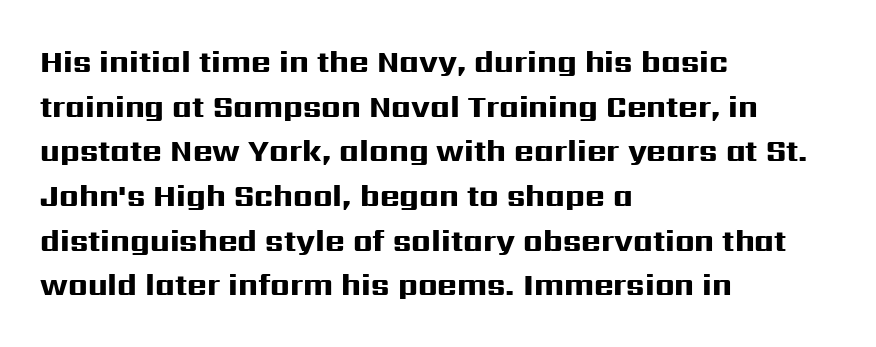
The image shows 30 px heavy, wide sans-serif type, upright; set left-aligned, normal line spacing (1.49x), normal letter spacing, not underlined; high stroke contrast and a medium x-height.
